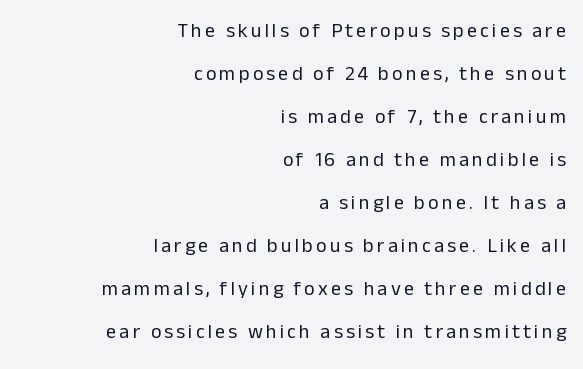
Q: Is the text bold? A: No.
Q: Is the text italic (slanted)? A: No, it is upright.
Q: Is the text underlined? A: No.
Q: How is the paragraph aligned? A: Right-aligned.
Q: Is the spacing between lines tight, normal or loose? A: Loose.
